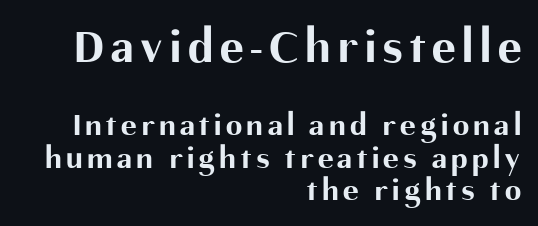
This sample uses a sans-serif face. Heavy-handed strokes throughout: this text is bold. The first block has been scaled up relative to the second. Horizontally, the lines are justified to the trailing edge only.
